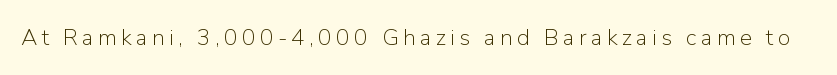
Q: Is the text bold? A: No.
Q: Is the text italic (slanted)? A: No, it is upright.
Q: Is the text underlined? A: No.
